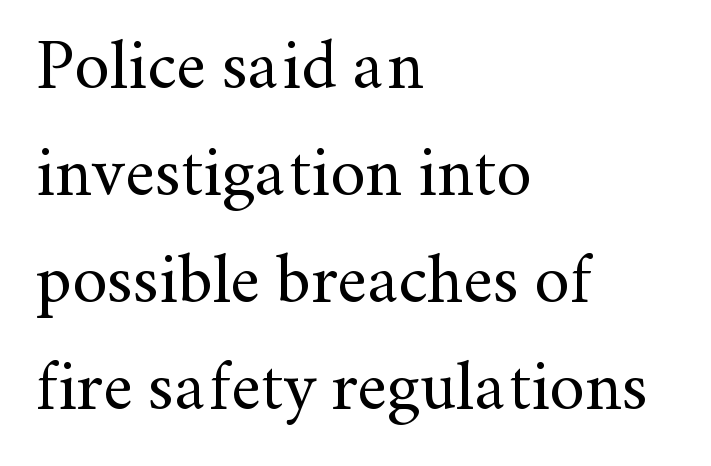
The image shows 70 px regular-weight serif type, upright; set left-aligned, normal line spacing (1.53x), normal letter spacing, not underlined; medium stroke contrast and a small x-height.
